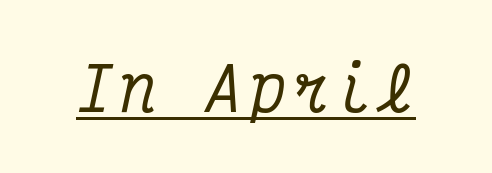
Italic: yes, the glyphs are oblique. The characters display serif detailing at their extremities. A typesetter would call this monospace, since all characters share one set width. The words here are underlined.
